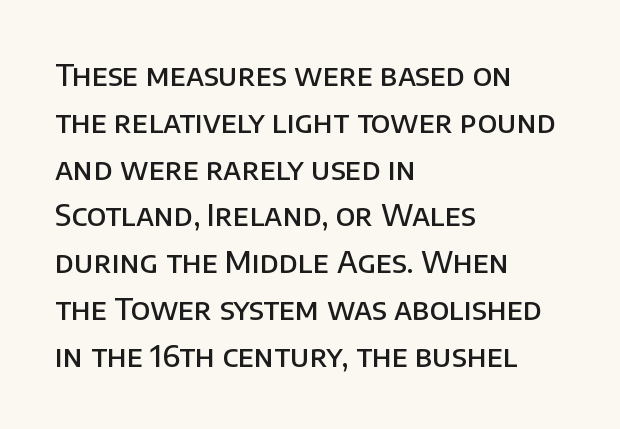
{"serif": "no", "italic": "no", "bold": "semi", "weight": "semibold", "width": "normal", "stroke_contrast": "low", "x_height": "large", "monospaced": "no", "underline": "no", "align": "left", "line_spacing": "normal", "line_spacing_ratio": 1.56, "letter_spacing": "normal", "letter_spacing_em": 0.0, "glyph_px": 30}
